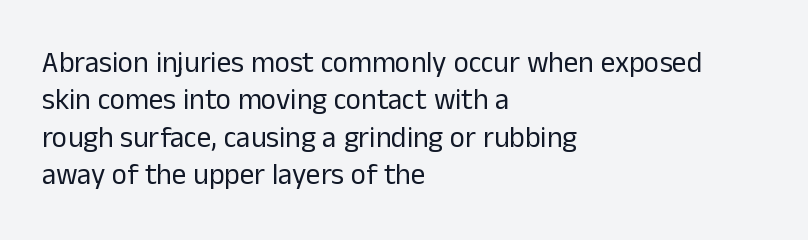
Q: Is the text bold? A: No.
Q: Is the text italic (slanted)? A: No, it is upright.
Q: Is the typeface a serif or a sans-serif typeface? A: Sans-serif.
Q: Is the text underlined? A: No.
Q: How is the paragraph aligned? A: Left-aligned.
Q: Is the spacing between letters normal or unusually wide? A: Normal.
Q: Is the spacing between lines tight, normal or loose? A: Normal.
Q: Width (condensed, normal, or wide)? A: Normal.
Q: Stroke contrast? A: Low.
Q: x-height? A: Medium.
Q: Monospaced? A: No.
